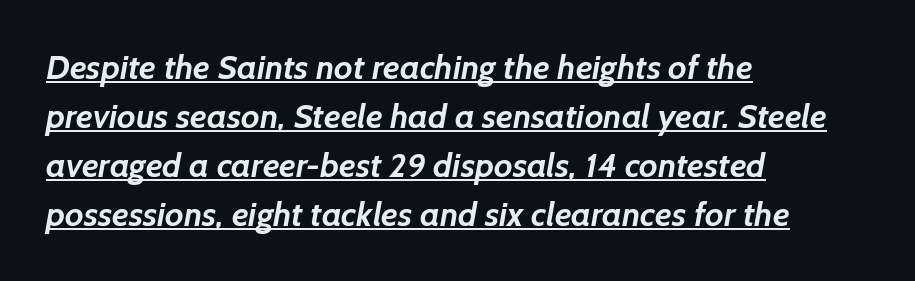
{"serif": "no", "bold": "yes", "weight": "semibold", "width": "normal", "stroke_contrast": "low", "x_height": "medium", "monospaced": "no", "underline": "yes", "align": "left", "line_spacing": "normal", "line_spacing_ratio": 1.44, "letter_spacing": "normal", "letter_spacing_em": 0.0, "glyph_px": 34}
